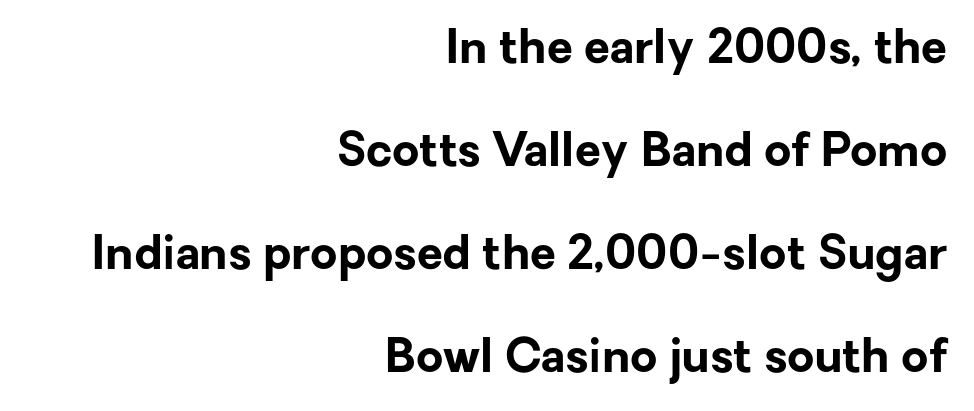
{"serif": "no", "italic": "no", "bold": "yes", "weight": "bold", "width": "normal", "stroke_contrast": "low", "x_height": "medium", "monospaced": "no", "underline": "no", "align": "right", "line_spacing": "loose", "line_spacing_ratio": 2.19, "letter_spacing": "normal", "letter_spacing_em": 0.0, "glyph_px": 47}
